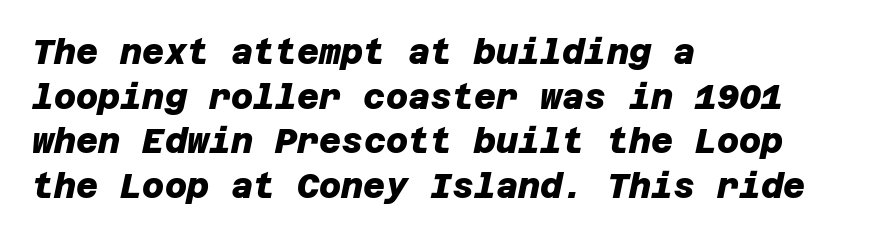
{"serif": "no", "bold": "yes", "weight": "heavy", "width": "normal", "stroke_contrast": "low", "x_height": "large", "underline": "no", "align": "left", "line_spacing": "normal", "line_spacing_ratio": 1.31, "letter_spacing": "normal", "letter_spacing_em": 0.0, "glyph_px": 34}
